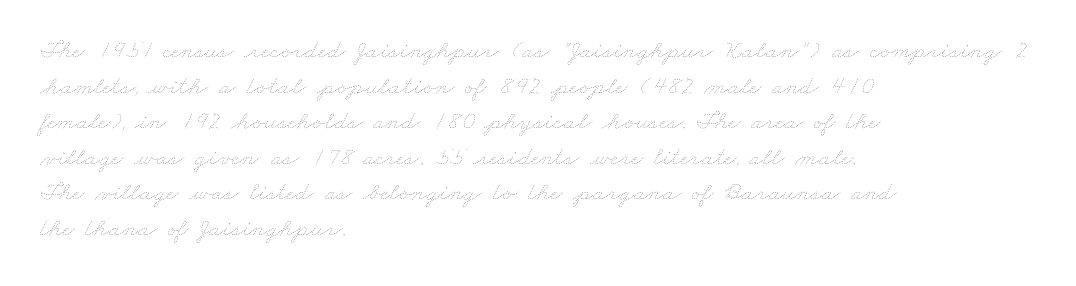
{"bold": "no", "underline": "no", "align": "left", "line_spacing": "normal", "line_spacing_ratio": 1.37, "letter_spacing": "normal", "letter_spacing_em": 0.0, "glyph_px": 26}
